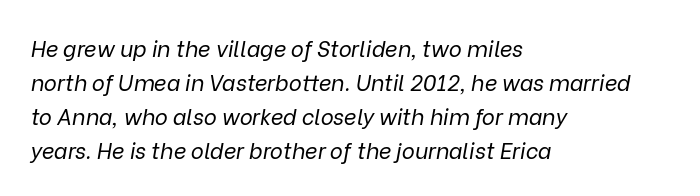
No letter is thick-stroked: the sample isn't bold. The paragraph shown leans on its left margin. Default kerning and tracking; the words read as compact shapes. The space beneath each line is pristine and unruled. How would I describe the line gaps? Plain and ordinary.
